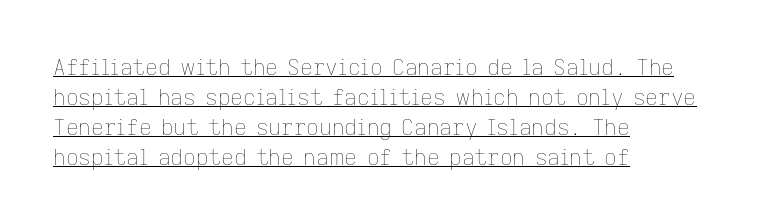
Think standard paragraph weight, or any step lighter than that. Leftover space on each line is placed entirely after the last word. The rendering keeps characters at their native spacing. Is there any slant? The stems are plumb. The space between consecutive lines is moderate. Glance below the letters and you will spot a drawn line.
